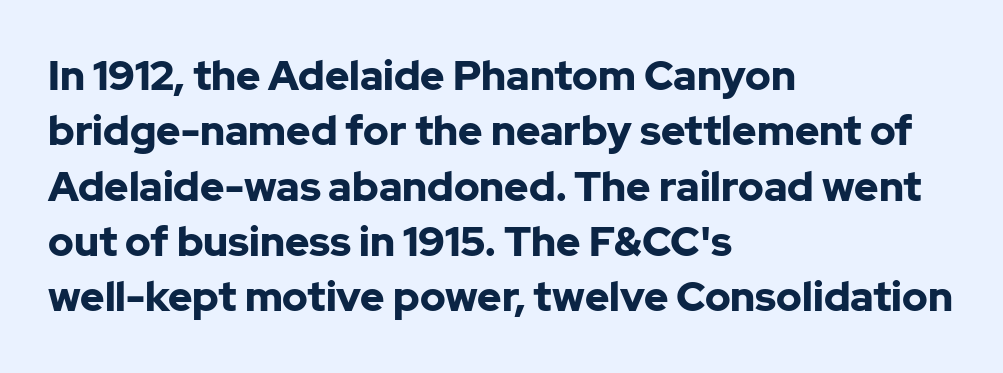
Q: Is the text bold? A: Yes.
Q: Is the text italic (slanted)? A: No, it is upright.
Q: Is the typeface a serif or a sans-serif typeface? A: Sans-serif.
Q: Is the text underlined? A: No.
Q: How is the paragraph aligned? A: Left-aligned.
Q: Is the spacing between letters normal or unusually wide? A: Normal.
Q: Is the spacing between lines tight, normal or loose? A: Normal.
Q: Width (condensed, normal, or wide)? A: Normal.
Q: Stroke contrast? A: Low.
Q: x-height? A: Medium.
Q: Monospaced? A: No.
